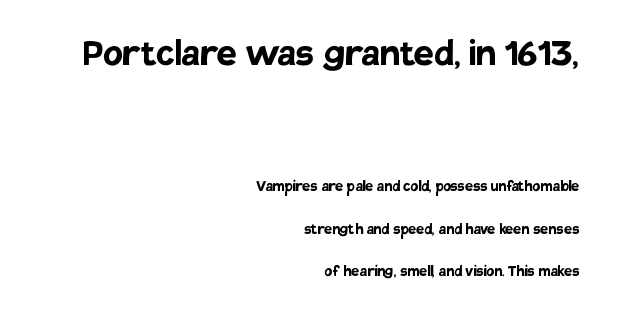
The image shows 45 px semibold sans-serif type, upright; set right-aligned, loose line spacing (2.36x), normal letter spacing, not underlined; the first (top) block is 2.5x larger; low stroke contrast and a large x-height.
